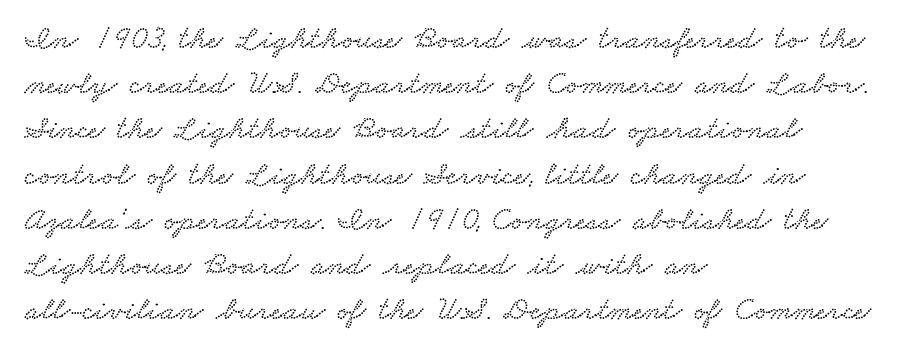
{"serif": "yes", "width": "wide", "stroke_contrast": "low", "x_height": "small", "monospaced": "no", "underline": "no", "align": "left", "line_spacing": "normal", "line_spacing_ratio": 1.37, "letter_spacing": "normal", "letter_spacing_em": 0.0, "glyph_px": 33}
